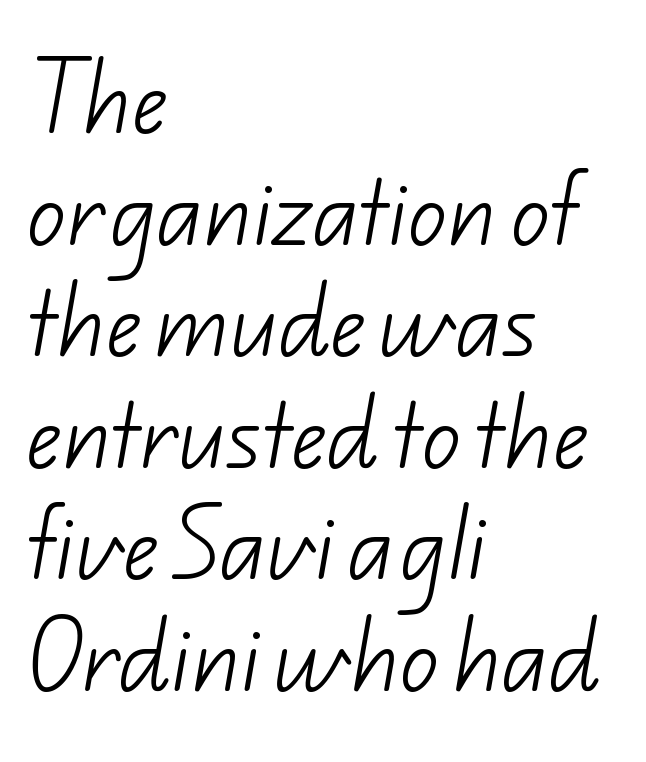
The typeface chosen for these lines omits serifs. Rows of type keep a routine distance in the vertical direction. Check under the words: just untouched page. The lines in this sample share a left origin and differ only in where they stop. Heft: none added — not bold. The rendering keeps characters at their native spacing.
